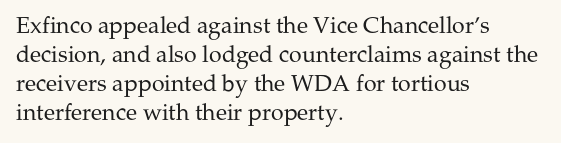
{"italic": "no", "bold": "no", "underline": "no", "align": "left", "line_spacing": "normal", "line_spacing_ratio": 1.26, "letter_spacing": "normal", "letter_spacing_em": 0.0, "glyph_px": 23}
